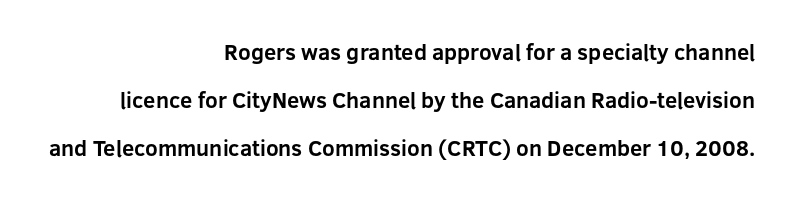
This sample uses an upright cut, with every glyph sitting square on the baseline. Strokes here are thick enough to call this a true bold. The passage shown stacks its lines with a broad gap. Underlining? Definitely not there. Leftover space on each line is placed entirely before the opening word.
